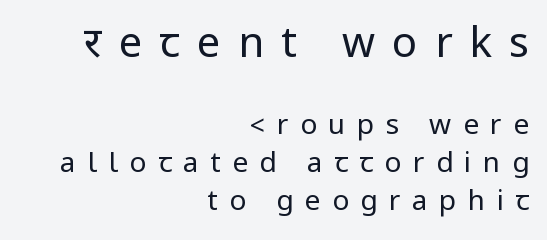
Q: Is the text bold? A: No.
Q: Is the text italic (slanted)? A: No, it is upright.
Q: Is the typeface a serif or a sans-serif typeface? A: Sans-serif.
Q: Is the text underlined? A: No.
Q: How is the paragraph aligned? A: Right-aligned.
Q: Is the spacing between letters normal or unusually wide? A: Unusually wide.
Q: Is the spacing between lines tight, normal or loose? A: Normal.
Q: Which block of text is set in a larger size, the first (top) or the second (bottom)? A: The first (top) one.
Q: Width (condensed, normal, or wide)? A: Condensed.
Q: Stroke contrast? A: Low.
